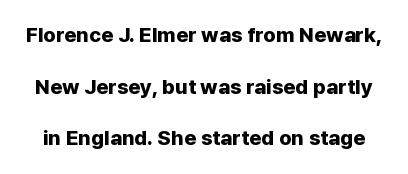
The image shows 21 px bold type, upright; set loose line spacing (2.46x), normal letter spacing, not underlined.
